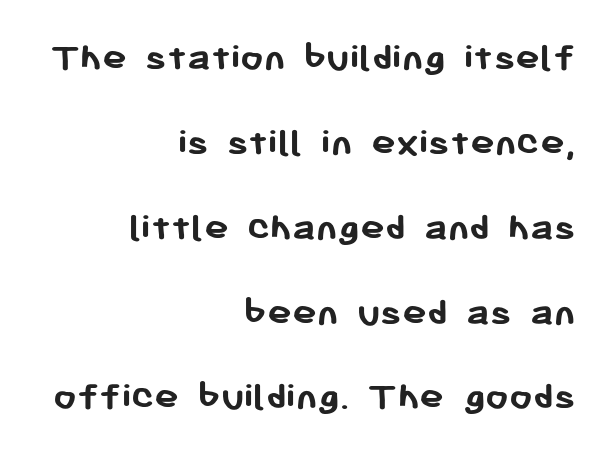
{"serif": "no", "italic": "no", "bold": "yes", "weight": "semibold", "width": "normal", "stroke_contrast": "low", "x_height": "medium", "monospaced": "no", "underline": "no", "align": "right", "line_spacing": "loose", "line_spacing_ratio": 2.07, "letter_spacing": "normal", "letter_spacing_em": 0.0, "glyph_px": 41}
